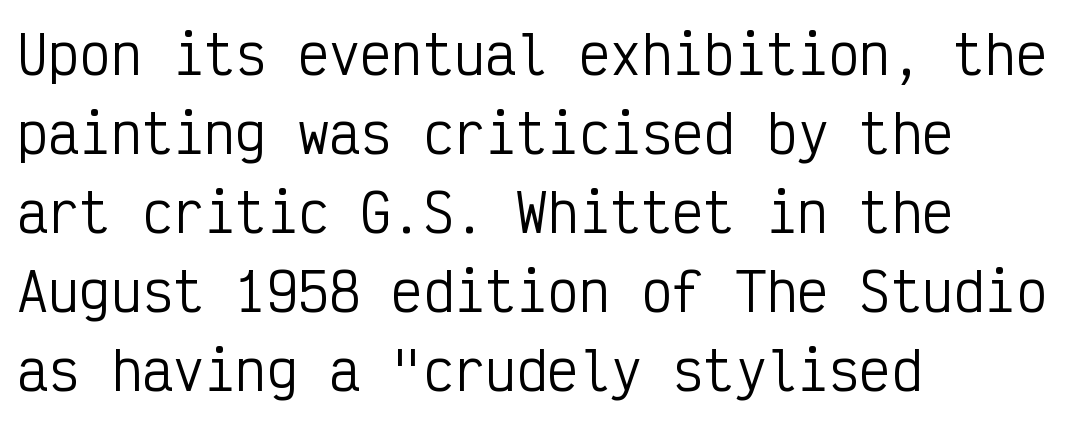
The weight would be labelled regular, book, light, or lighter still. Honestly, the row spacing looks completely unremarkable. Nobody drew a line under any word here. Is the letter spacing exaggerated? No — it looks like the ordinary default. Do the characters align in a grid? Yes, the font is monospaced. If you drew a ruler down the left edge, every line would touch it.
